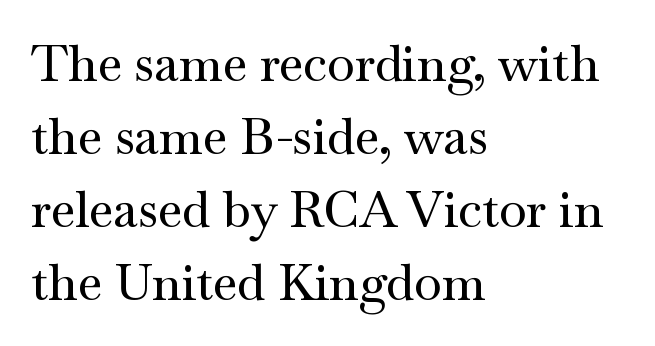
{"serif": "yes", "italic": "no", "width": "wide", "stroke_contrast": "medium", "x_height": "small", "monospaced": "no", "underline": "no", "align": "left", "line_spacing": "normal", "line_spacing_ratio": 1.46, "letter_spacing": "normal", "letter_spacing_em": 0.0, "glyph_px": 50}
